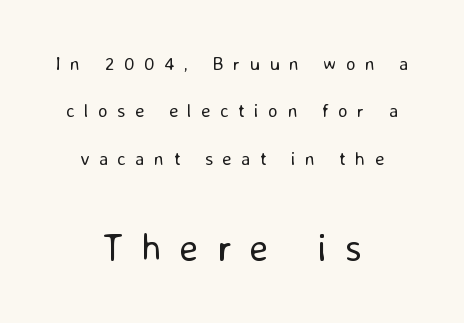
Q: Is the text bold? A: No.
Q: Is the text italic (slanted)? A: No, it is upright.
Q: Is the typeface a serif or a sans-serif typeface? A: Sans-serif.
Q: Is the text underlined? A: No.
Q: How is the paragraph aligned? A: Centered.
Q: Is the spacing between letters normal or unusually wide? A: Unusually wide.
Q: Is the spacing between lines tight, normal or loose? A: Loose.
Q: Which block of text is set in a larger size, the first (top) or the second (bottom)? A: The second (bottom) one.
Q: Width (condensed, normal, or wide)? A: Normal.
Q: Stroke contrast? A: Low.
Q: x-height? A: Medium.
Q: Monospaced? A: No.
